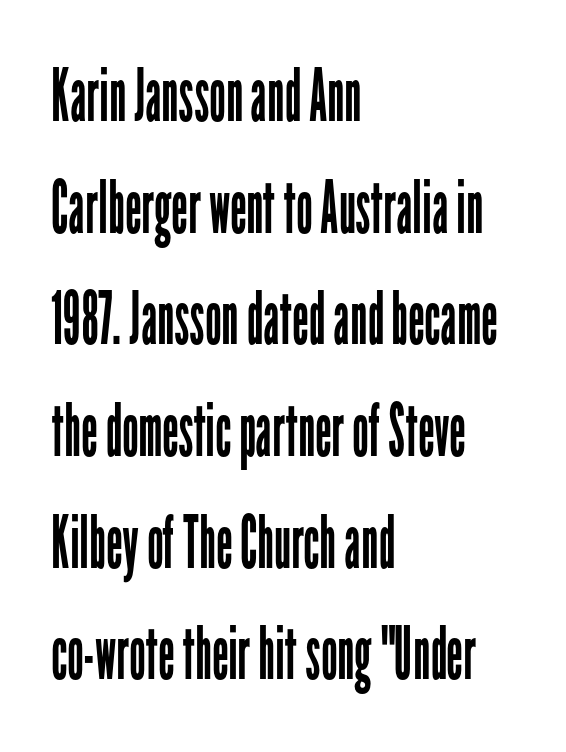
Q: Is the text bold? A: No.
Q: Is the text italic (slanted)? A: No, it is upright.
Q: Is the typeface a serif or a sans-serif typeface? A: Sans-serif.
Q: Is the text underlined? A: No.
Q: How is the paragraph aligned? A: Left-aligned.
Q: Is the spacing between letters normal or unusually wide? A: Normal.
Q: Is the spacing between lines tight, normal or loose? A: Normal.
Q: Width (condensed, normal, or wide)? A: Condensed.
Q: Stroke contrast? A: Low.
Q: x-height? A: Medium.
Q: Monospaced? A: No.
